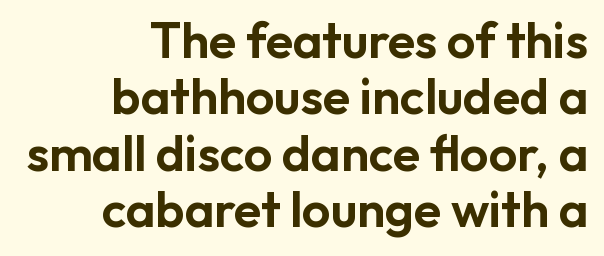
Q: Is the text italic (slanted)? A: No, it is upright.
Q: Is the typeface a serif or a sans-serif typeface? A: Sans-serif.
Q: Is the text underlined? A: No.
Q: How is the paragraph aligned? A: Right-aligned.
Q: Is the spacing between letters normal or unusually wide? A: Normal.
Q: Is the spacing between lines tight, normal or loose? A: Tight.
Q: Width (condensed, normal, or wide)? A: Normal.
Q: Stroke contrast? A: Low.
Q: x-height? A: Medium.
Q: Monospaced? A: No.
